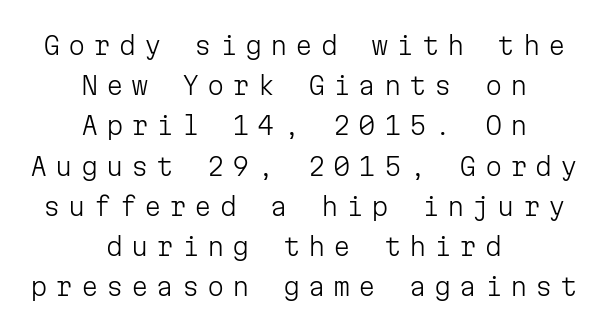
The axis of the letterforms is exactly vertical. Line starts and ends both wander, symmetrically. The rows are spaced the way most documents space them. Display-style spreading of the glyphs; the letterfit is very open.
